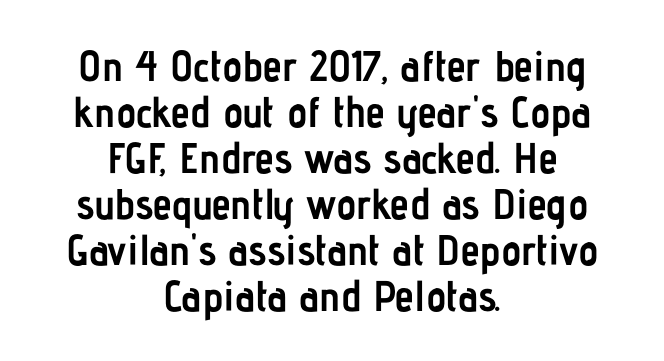
The font family rendered here belongs to the sans-serif group. Here the designer chose a conventional face with non-uniform glyph widths. Unlike italic type, these characters show no tilt at all. Where is the straight margin? There isn't one; the lines are centered. I'd describe the lettering as bold — thick and assertive.
